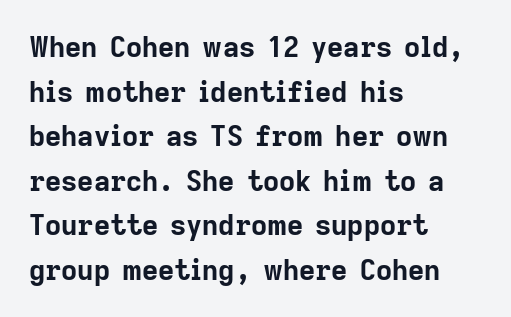
{"serif": "no", "italic": "no", "bold": "yes", "weight": "bold", "width": "normal", "stroke_contrast": "low", "x_height": "medium", "monospaced": "no", "underline": "no", "align": "left", "line_spacing": "normal", "line_spacing_ratio": 1.59, "letter_spacing": "normal", "letter_spacing_em": 0.0, "glyph_px": 28}
